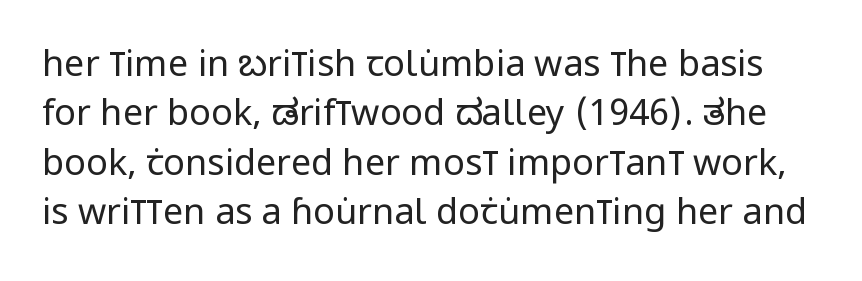
{"serif": "no", "italic": "no", "bold": "no", "weight": "regular", "width": "condensed", "stroke_contrast": "low", "x_height": "large", "monospaced": "no", "underline": "no", "line_spacing": "normal", "line_spacing_ratio": 1.37, "letter_spacing": "normal", "letter_spacing_em": 0.0, "glyph_px": 36}
